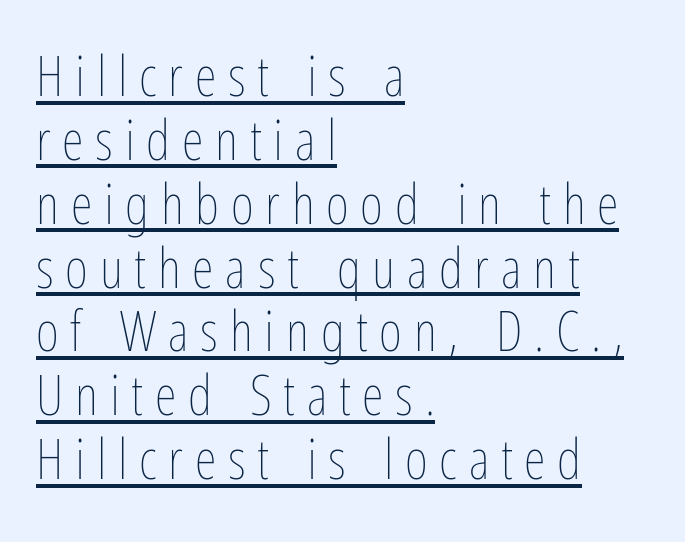
The line texture is sparse and dotted thanks to wide tracking. The font's upright variant was chosen for this text. If you drew a ruler down the left edge, every line would touch it. Proportional: the letters do not fall into vertical columns. What's the leading like? Squeezed, with rows nearly overlapping.
